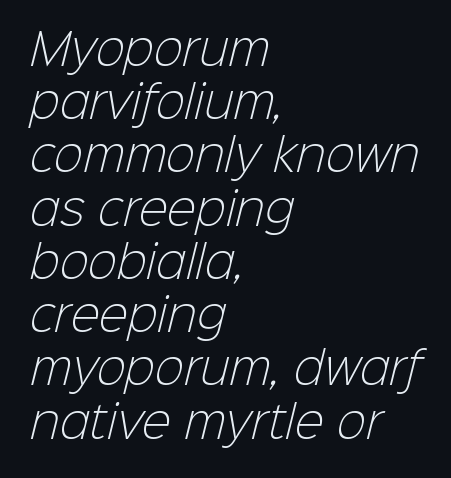
You could not count columns in this text — the font is proportionally spaced. The space beneath each line is pristine and unruled. Here the glyphs are tracked normally, forming tight word shapes. Regarding serifs, this sample does without them. Each stroke keeps to a modest, everyday thickness or less. Notice how the passage keeps a crisp vertical edge on the left only.
